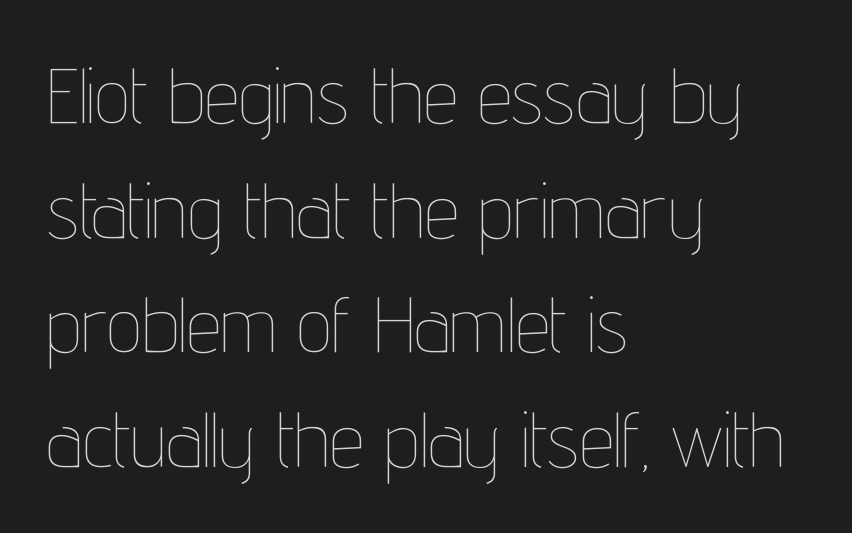
{"italic": "no", "bold": "no", "weight": "thin", "width": "condensed", "stroke_contrast": "low", "x_height": "medium", "monospaced": "no", "underline": "no", "align": "left", "line_spacing": "normal", "line_spacing_ratio": 1.47, "letter_spacing": "normal", "letter_spacing_em": 0.0, "glyph_px": 78}
